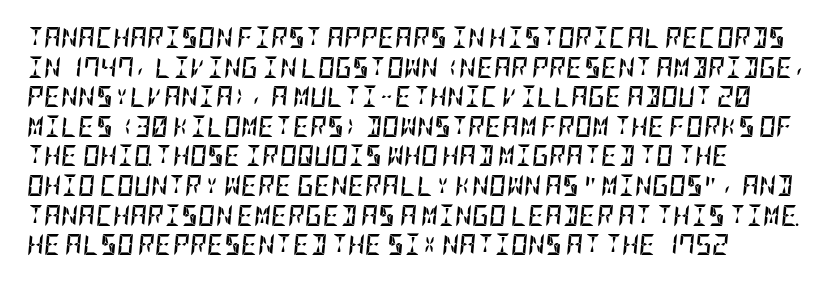
{"italic": "yes", "lean": "right", "slant_degrees": 5, "bold": "yes", "underline": "no", "align": "left", "line_spacing": "normal", "line_spacing_ratio": 1.41, "letter_spacing": "normal", "letter_spacing_em": 0.0, "glyph_px": 21}
